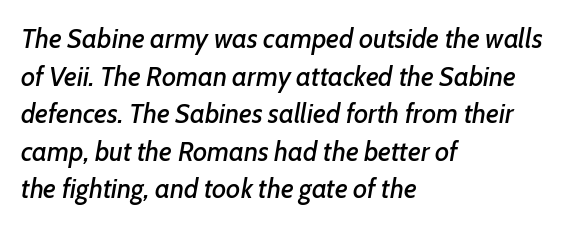
Q: Is the text italic (slanted)? A: Yes, it leans right by about 7 degrees.
Q: Is the text underlined? A: No.
Q: How is the paragraph aligned? A: Left-aligned.
Q: Is the spacing between letters normal or unusually wide? A: Normal.
Q: Is the spacing between lines tight, normal or loose? A: Normal.
